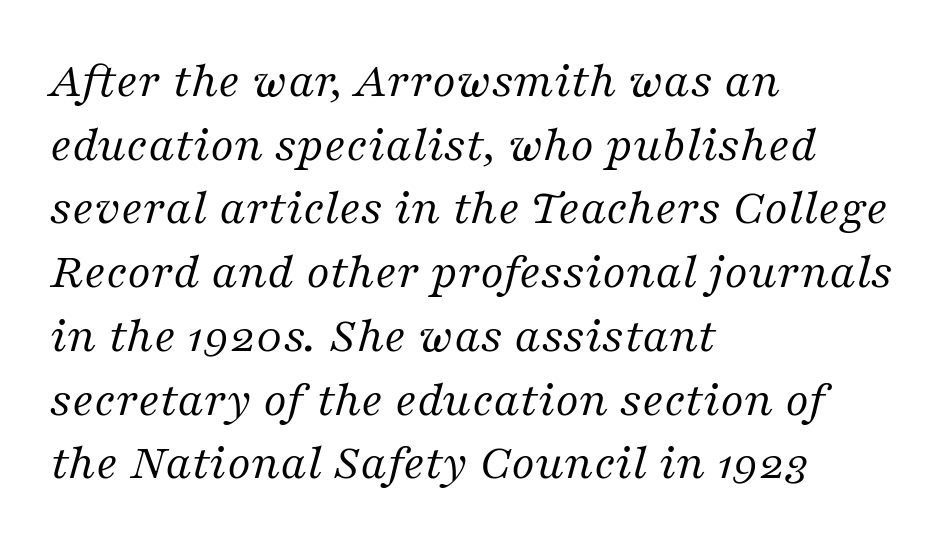
The image shows 51 px regular-weight serif type, italic (leaning right); set left-aligned, normal line spacing (1.25x), normal letter spacing, not underlined; medium stroke contrast and a medium x-height.
